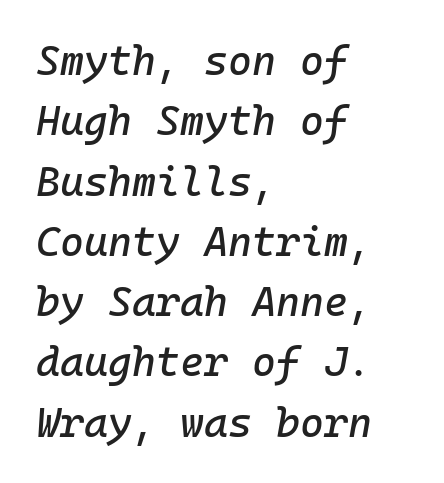
The ragged edge is on the right, which tells us the setting is flush left. These lines are rendered in a fixed-pitch font. Notice how the stems are inclined rather than vertical — that's the hallmark of italics. Reading down the column, the eye jumps a familiar distance to each next line. The rendering keeps characters at their native spacing. The glyphs are unaccompanied by any horizontal stroke below them.
